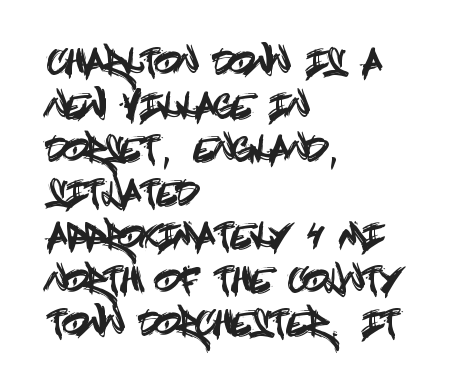
The image shows 33 px condensed sans-serif type; set left-aligned, normal line spacing (1.32x), normal letter spacing, not underlined; a large x-height.
